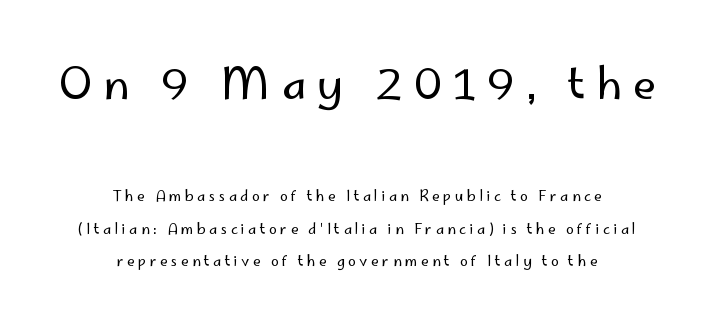
The block sitting higher on the canvas is the one with enlarged characters. Italic? Not at all — the glyphs are vertical. Widely set lines give the paragraph a tall, airy silhouette. Any mark beneath the type? The region is blank. Where is the straight margin? There isn't one; the lines are centered.
